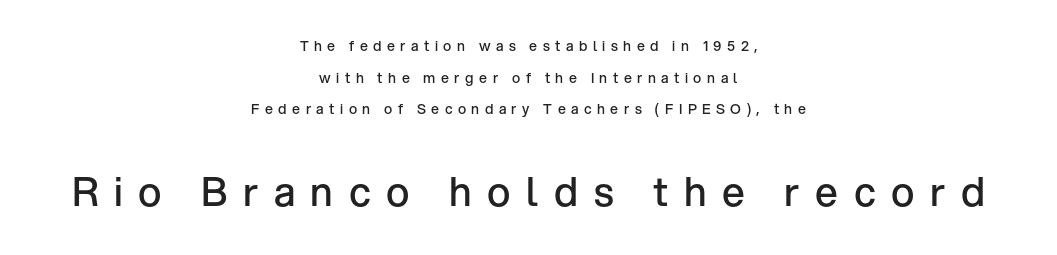
{"serif": "no", "italic": "no", "bold": "semi", "weight": "semibold", "width": "normal", "stroke_contrast": "low", "x_height": "medium", "monospaced": "no", "underline": "no", "align": "center", "line_spacing": "loose", "line_spacing_ratio": 2.26, "letter_spacing": "wide", "letter_spacing_em": 0.39, "larger_block": "second", "size_ratio": 2.86, "glyph_px": 40}
